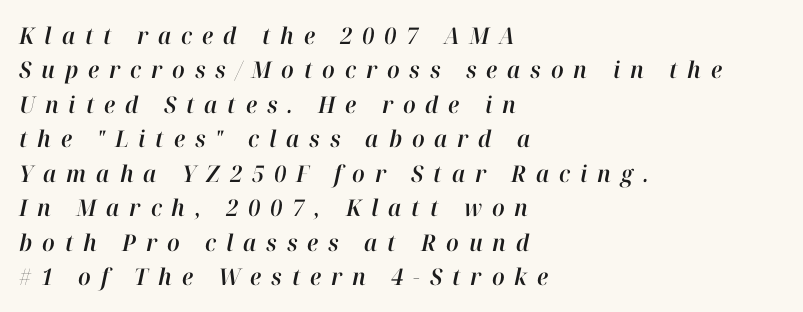
The image shows 23 px text type, italic (leaning right); set left-aligned, normal line spacing (1.5x), unusually wide letter spacing (+0.43 em), not underlined.
